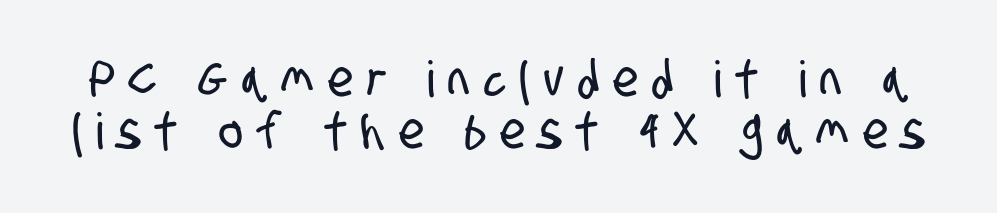
The image shows 50 px condensed sans-serif type; set tight line spacing (1.05x), unusually wide letter spacing (+0.29 em), not underlined; low stroke contrast and a large x-height.
